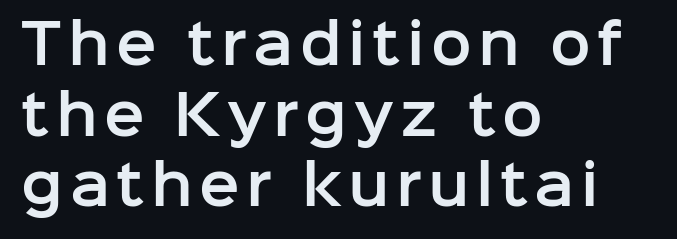
{"serif": "no", "italic": "no", "width": "normal", "stroke_contrast": "low", "x_height": "medium", "monospaced": "no", "underline": "no", "align": "left", "line_spacing": "normal", "line_spacing_ratio": 1.31, "glyph_px": 54}
